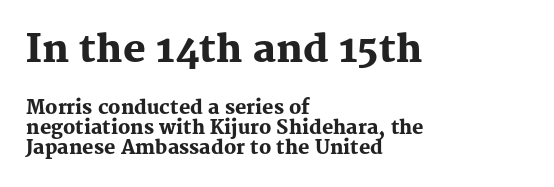
{"serif": "yes", "italic": "no", "bold": "yes", "weight": "heavy", "width": "normal", "stroke_contrast": "medium", "x_height": "medium", "monospaced": "no", "underline": "no", "align": "left", "line_spacing": "tight", "line_spacing_ratio": 1.05, "letter_spacing": "normal", "letter_spacing_em": 0.0, "larger_block": "first", "size_ratio": 2.0, "glyph_px": 38}
